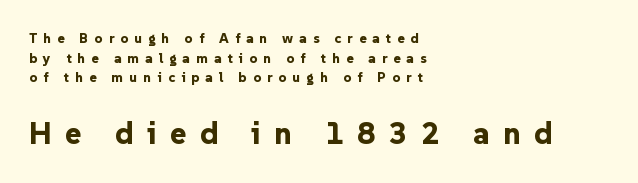
The image shows 31 px bold sans-serif type, upright; set left-aligned, normal line spacing (1.41x), unusually wide letter spacing (+0.43 em), not underlined; the second (bottom) block is 2.21x larger; low stroke contrast and a medium x-height.
